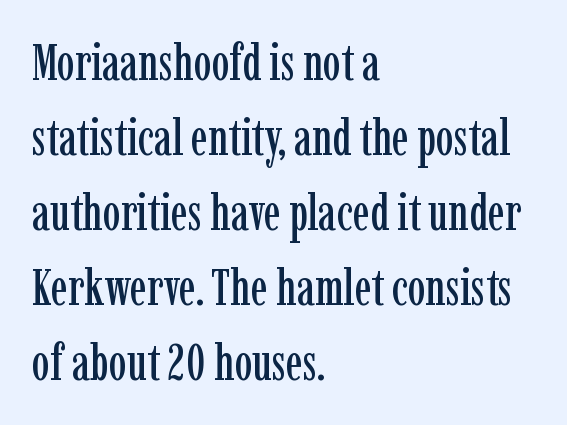
You could not count columns in this text — the font is proportionally spaced. You could call the tracking neutral — neither tight nor loose. Reading down the column, the eye jumps a familiar distance to each next line. Small tapered or slab feet sit at the stroke ends, so this counts as serif. Rule under the text: the space is simply empty. Ordinary non-slanted type is in use.
